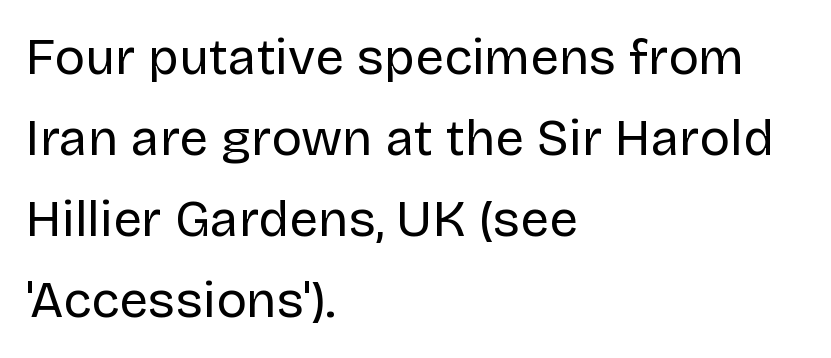
The image shows 51 px regular-weight sans-serif type, upright; set left-aligned, normal line spacing (1.59x), normal letter spacing, not underlined; low stroke contrast and a large x-height.
